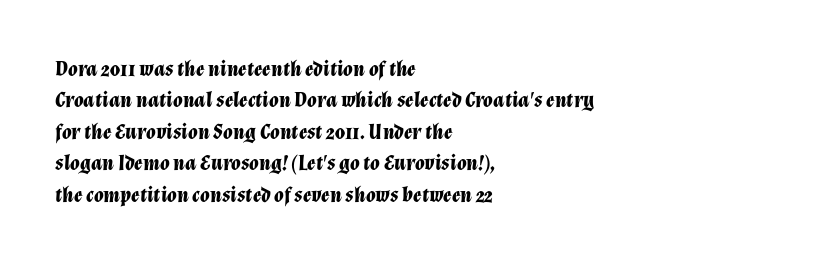
{"italic": "yes", "lean": "right", "slant_degrees": 12, "bold": "yes", "underline": "no", "align": "left", "line_spacing": "normal", "line_spacing_ratio": 1.43, "letter_spacing": "normal", "letter_spacing_em": 0.0, "glyph_px": 22}
